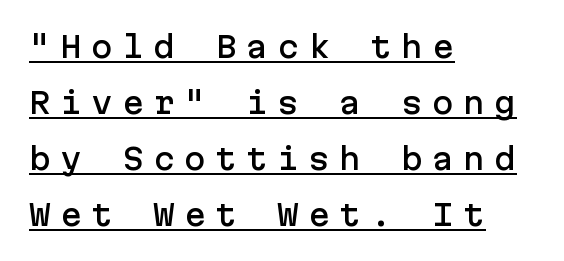
The image shows 29 px sans-serif type, upright; set left-aligned, loose line spacing (1.93x), unusually wide letter spacing (+0.32 em), underlined; low stroke contrast and a medium x-height.
